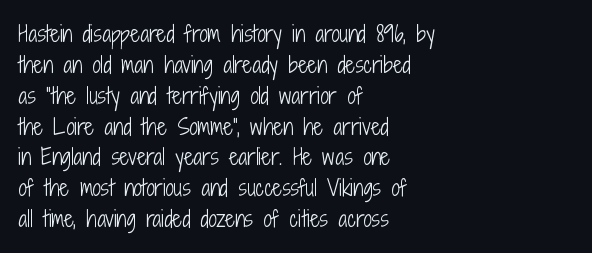
{"italic": "no", "bold": "no", "underline": "no", "align": "left", "line_spacing": "normal", "line_spacing_ratio": 1.47, "letter_spacing": "normal", "letter_spacing_em": 0.0, "glyph_px": 21}
